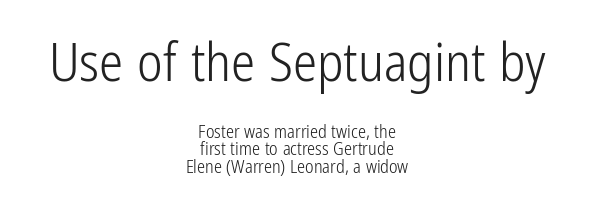
Whoever set this made the first block the dominant, larger element. Summary of vertical rhythm: compact, with narrow interline spacing. Counters stay open thanks to moderate or lighter strokes. Observe the absence of serifs on each vertical stroke in this sample. Does the copy run flush right? No — it is centered line by line.
